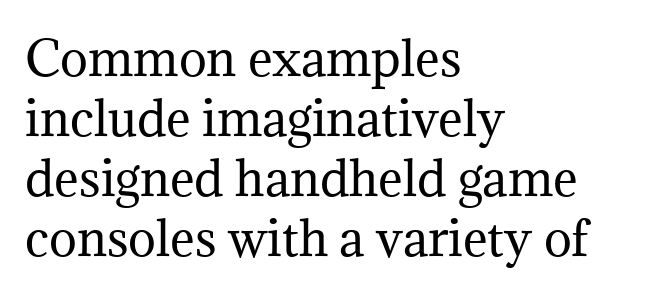
Glyph-to-glyph distance matches everyday printed text. Varying glyph widths throughout — classic text-font behaviour. The type family on display is of the serif kind. Line starts are locked; line ends wander. This sample uses an upright cut, with every glyph sitting square on the baseline. No chunkiness to these letters — they're not bold.
